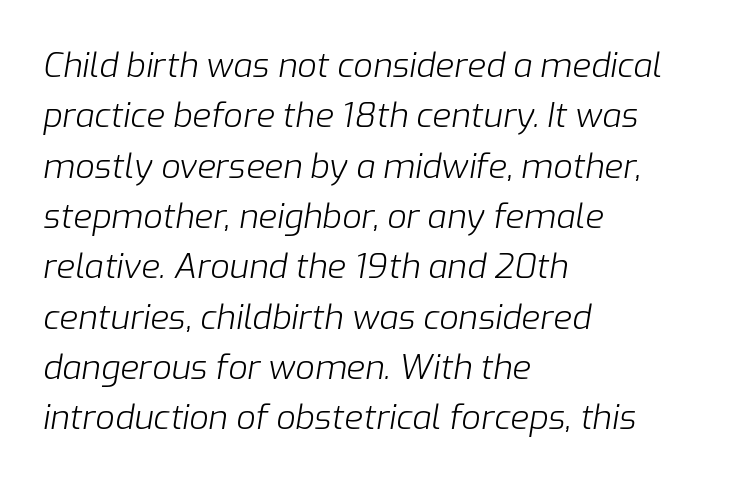
Q: Is the text bold? A: No.
Q: Is the text italic (slanted)? A: Yes, it leans right by about 9 degrees.
Q: Is the text underlined? A: No.
Q: How is the paragraph aligned? A: Left-aligned.
Q: Is the spacing between letters normal or unusually wide? A: Normal.
Q: Is the spacing between lines tight, normal or loose? A: Normal.
Q: Width (condensed, normal, or wide)? A: Normal.
Q: Stroke contrast? A: Low.
Q: x-height? A: Medium.
Q: Monospaced? A: No.
